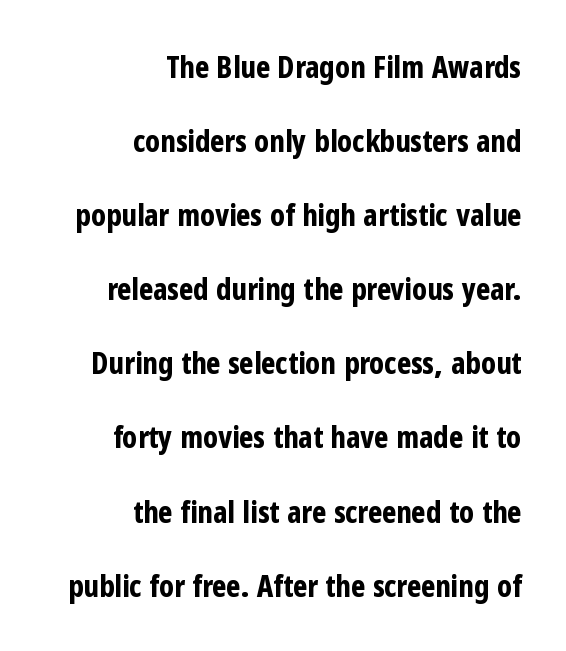
{"serif": "no", "italic": "no", "bold": "yes", "weight": "bold", "width": "condensed", "stroke_contrast": "low", "x_height": "medium", "monospaced": "no", "underline": "no", "align": "right", "line_spacing": "loose", "line_spacing_ratio": 2.47, "letter_spacing": "normal", "letter_spacing_em": 0.0, "glyph_px": 30}
